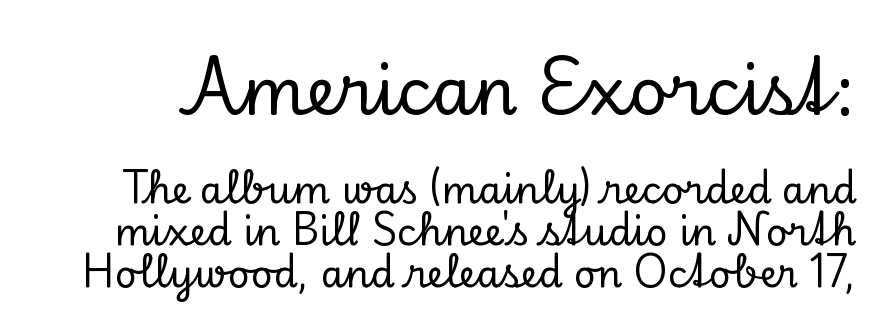
When letters stand straight like this, we call the style roman or upright. Bare-footed words on every line. Students, note that the glyphs here touch the page at normal intervals. Whoever set this chose condensed vertical rhythm over breathing room. The letters advance in unequal steps, a hallmark of proportional type.
